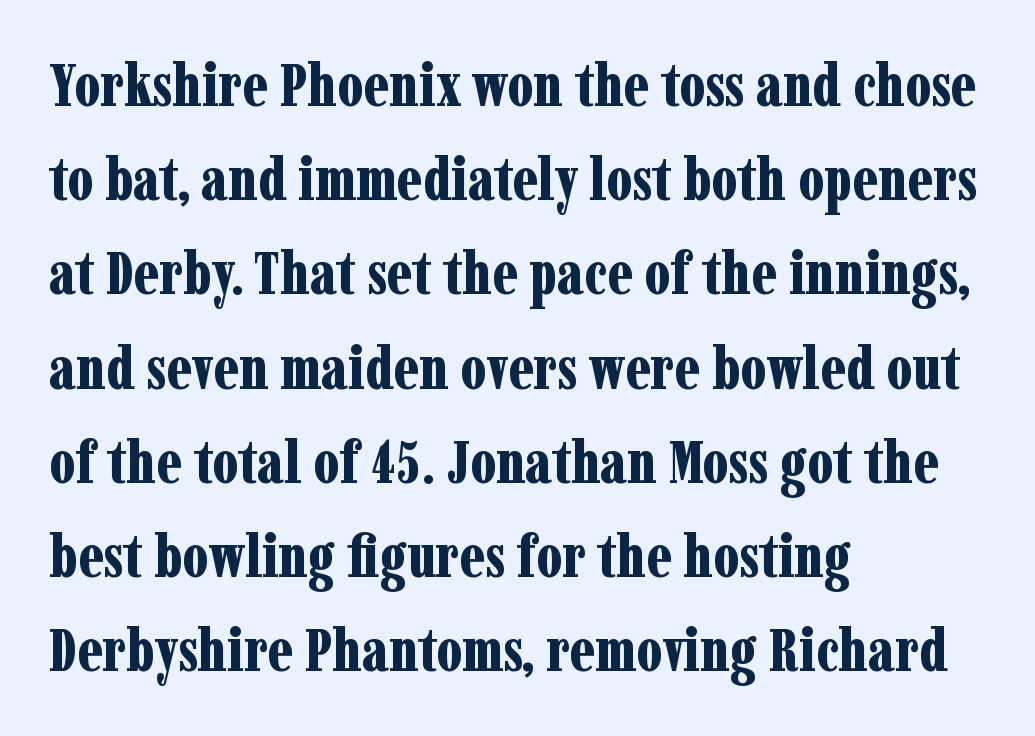
{"serif": "yes", "italic": "no", "bold": "yes", "weight": "bold", "width": "condensed", "stroke_contrast": "low", "x_height": "medium", "monospaced": "no", "underline": "no", "align": "left", "line_spacing": "normal", "line_spacing_ratio": 1.57, "letter_spacing": "normal", "letter_spacing_em": 0.0, "glyph_px": 60}
